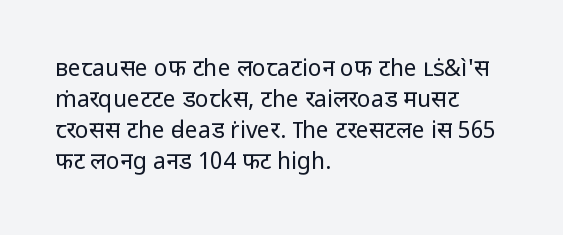
{"italic": "no", "bold": "no", "underline": "no", "align": "left", "line_spacing": "normal", "line_spacing_ratio": 1.35, "letter_spacing": "normal", "letter_spacing_em": 0.0, "glyph_px": 23}
